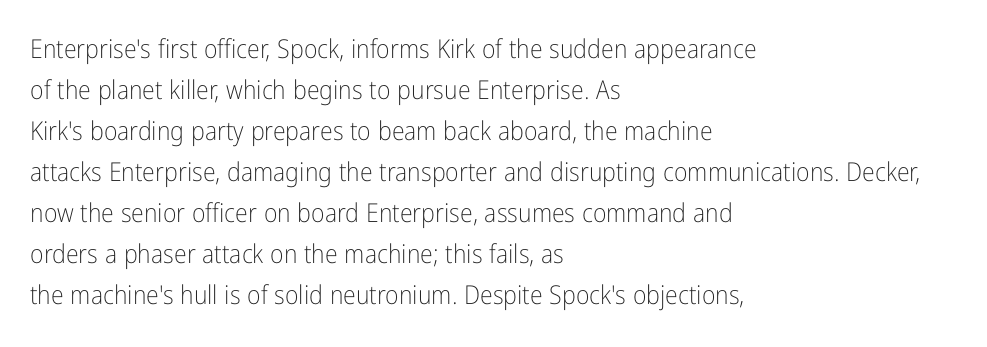
The image shows 26 px text type, upright; set left-aligned, normal line spacing (1.58x), normal letter spacing, not underlined.
